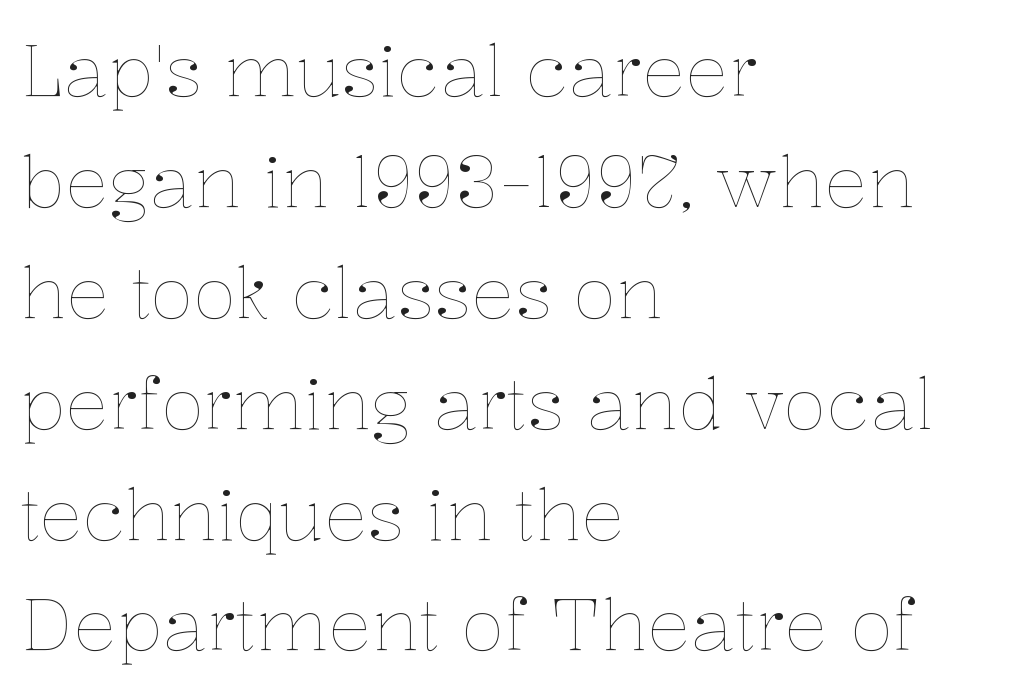
Q: Is the text bold? A: No.
Q: Is the text italic (slanted)? A: No, it is upright.
Q: Is the text underlined? A: No.
Q: How is the paragraph aligned? A: Left-aligned.
Q: Is the spacing between letters normal or unusually wide? A: Normal.
Q: Is the spacing between lines tight, normal or loose? A: Normal.
Q: Width (condensed, normal, or wide)? A: Normal.
Q: Stroke contrast? A: Low.
Q: x-height? A: Medium.
Q: Monospaced? A: No.
